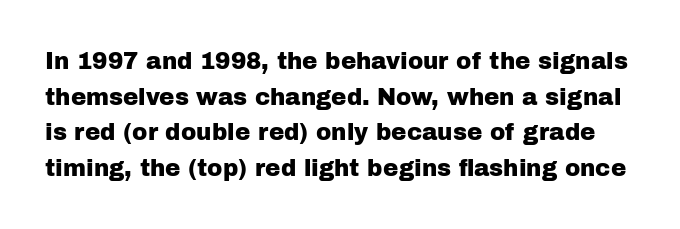
{"italic": "no", "underline": "no", "line_spacing": "normal", "line_spacing_ratio": 1.55, "letter_spacing": "normal", "letter_spacing_em": 0.0, "glyph_px": 23}
